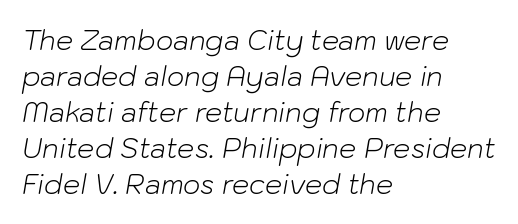
Q: Is the text bold? A: No.
Q: Is the text italic (slanted)? A: Yes, it leans right by about 10 degrees.
Q: Is the text underlined? A: No.
Q: How is the paragraph aligned? A: Left-aligned.
Q: Is the spacing between letters normal or unusually wide? A: Normal.
Q: Is the spacing between lines tight, normal or loose? A: Normal.
